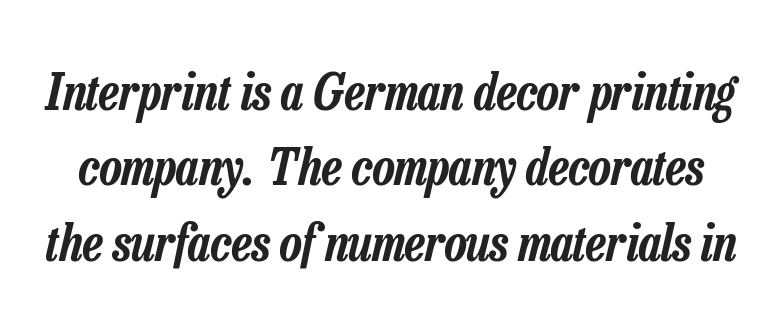
{"italic": "yes", "lean": "right", "slant_degrees": 13, "width": "condensed", "stroke_contrast": "low", "x_height": "medium", "monospaced": "no", "underline": "no", "line_spacing": "normal", "line_spacing_ratio": 1.48, "letter_spacing": "normal", "letter_spacing_em": 0.0, "glyph_px": 51}
